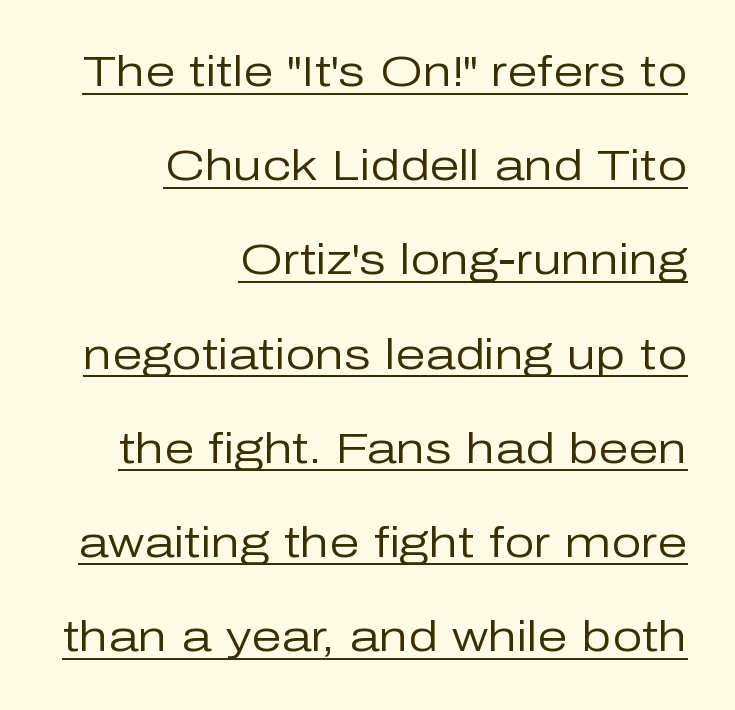
Observe the ordinary spacing: letters are neighbours, not strangers. Has an underline been added? It has. Baseline-to-baseline distance is far greater than the letter height. Here the designer chose a conventional face with non-uniform glyph widths. Each line ends at the same right margin while the left side varies.
